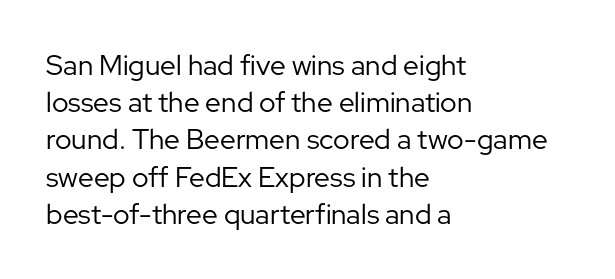
The image shows 28 px regular-weight sans-serif type, upright; set left-aligned, normal line spacing (1.33x), normal letter spacing, not underlined; low stroke contrast and a medium x-height.
